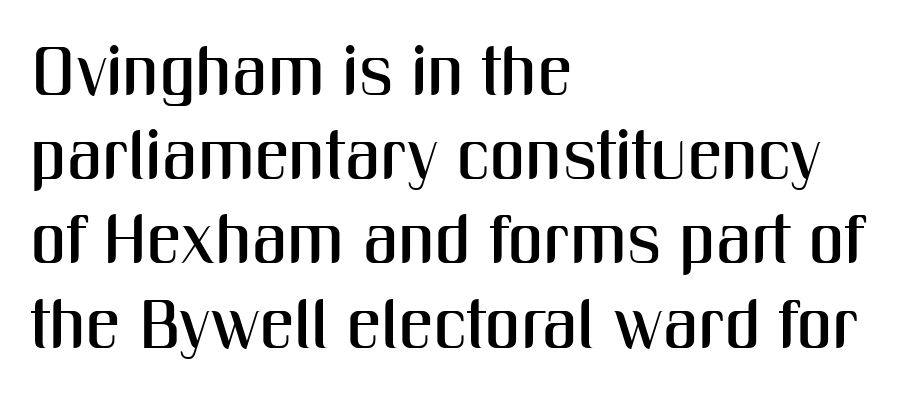
Quick note: not italic, upright. Proportional: the letters do not fall into vertical columns. Nobody drew a line under any word here. This rendering employs a face without finishing strokes, i.e., a sans-serif. The rendering anchors every line to the left-hand side.
